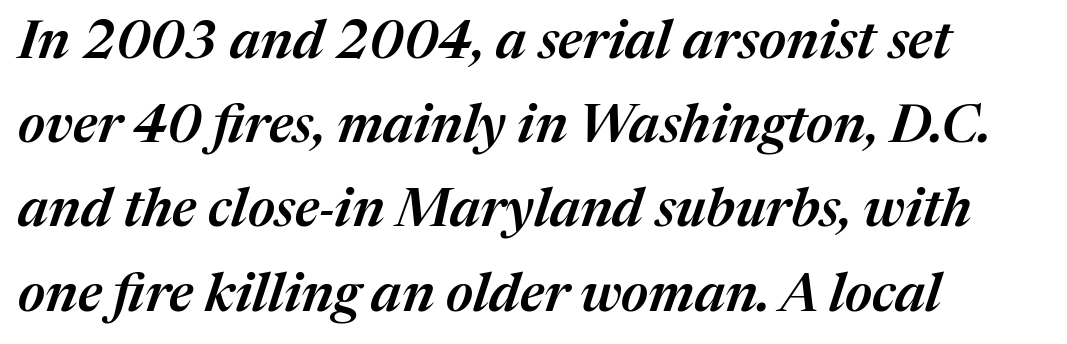
Q: Is the text bold? A: Semi-bold.
Q: Is the text italic (slanted)? A: Yes, it leans right by about 17 degrees.
Q: Is the text underlined? A: No.
Q: How is the paragraph aligned? A: Left-aligned.
Q: Is the spacing between letters normal or unusually wide? A: Normal.
Q: Is the spacing between lines tight, normal or loose? A: Normal.
Q: Width (condensed, normal, or wide)? A: Normal.
Q: Stroke contrast? A: Medium.
Q: x-height? A: Medium.
Q: Monospaced? A: No.
